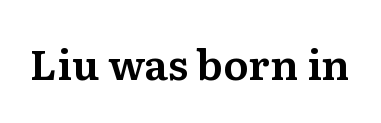
The image shows 42 px serif type, upright; set normal letter spacing, not underlined; medium stroke contrast and a medium x-height.
